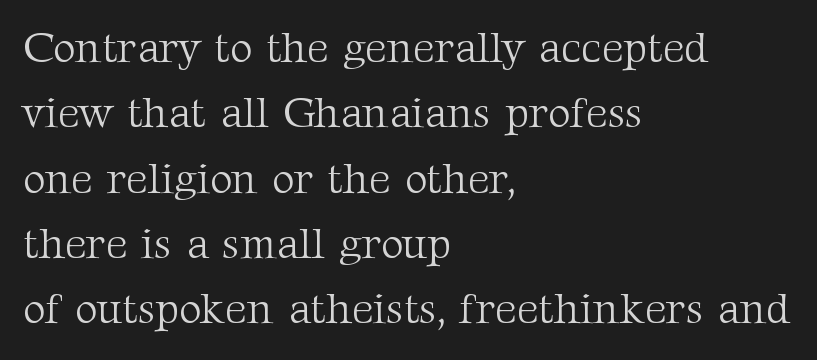
{"serif": "yes", "italic": "no", "bold": "no", "weight": "light", "width": "normal", "stroke_contrast": "medium", "x_height": "medium", "monospaced": "no", "underline": "no", "align": "left", "line_spacing": "normal", "line_spacing_ratio": 1.52, "letter_spacing": "normal", "letter_spacing_em": 0.0, "glyph_px": 43}
